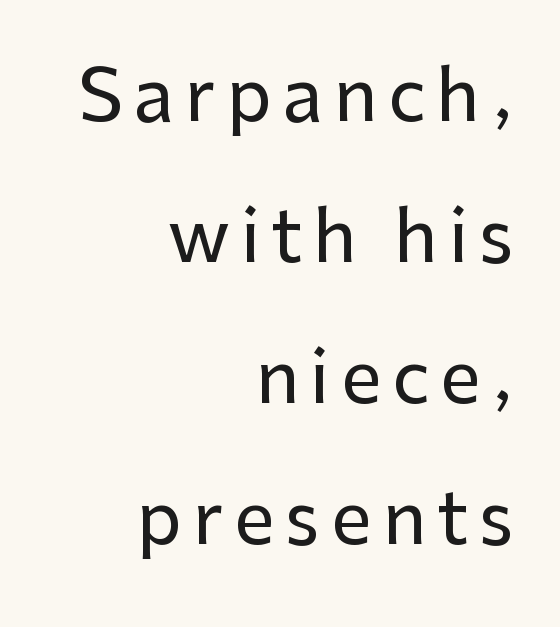
{"serif": "no", "italic": "no", "width": "normal", "stroke_contrast": "low", "x_height": "medium", "monospaced": "no", "underline": "no", "align": "right", "line_spacing": "loose", "line_spacing_ratio": 1.96, "glyph_px": 72}
